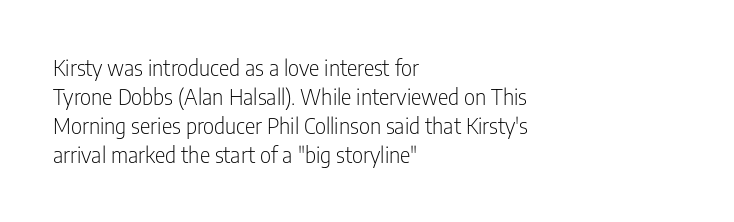
{"italic": "no", "bold": "no", "underline": "no", "align": "left", "line_spacing": "normal", "line_spacing_ratio": 1.32, "letter_spacing": "normal", "letter_spacing_em": 0.0, "glyph_px": 22}
